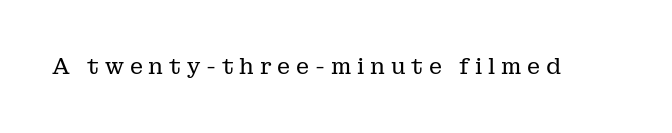
{"italic": "no", "bold": "no", "underline": "no", "letter_spacing": "wide", "letter_spacing_em": 0.26, "glyph_px": 22}
